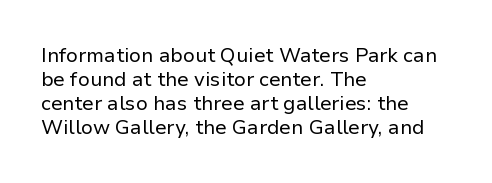
{"italic": "no", "bold": "no", "underline": "no", "align": "left", "line_spacing_ratio": 1.2, "letter_spacing": "normal", "letter_spacing_em": 0.0, "glyph_px": 20}
